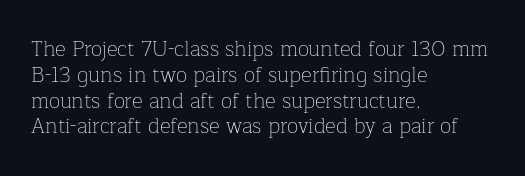
The image shows 21 px text type, upright; set left-aligned, line spacing 1.23x, normal letter spacing, not underlined.
